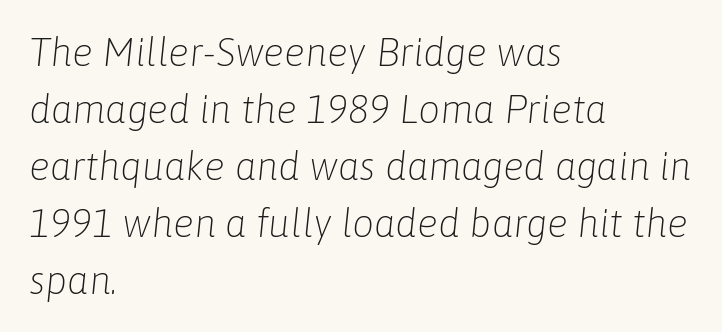
Q: Is the text bold? A: No.
Q: Is the text italic (slanted)? A: Yes, it leans right by about 6 degrees.
Q: Is the text underlined? A: No.
Q: How is the paragraph aligned? A: Left-aligned.
Q: Is the spacing between letters normal or unusually wide? A: Normal.
Q: Is the spacing between lines tight, normal or loose? A: Normal.
Q: Width (condensed, normal, or wide)? A: Normal.
Q: Stroke contrast? A: Low.
Q: x-height? A: Medium.
Q: Monospaced? A: No.
